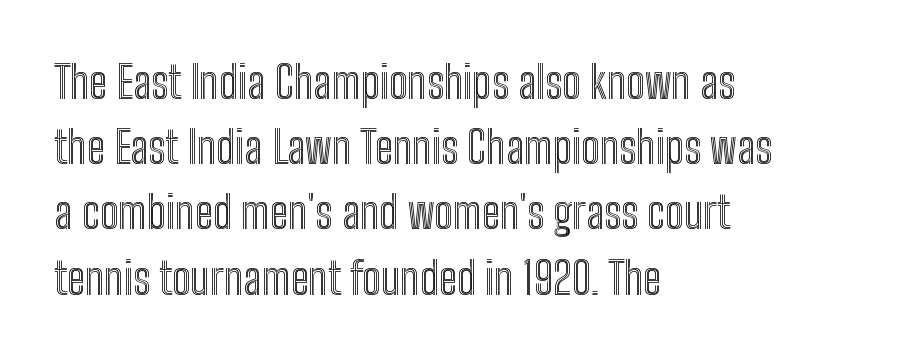
The image shows 45 px condensed type, upright; set left-aligned, normal line spacing (1.45x), normal letter spacing, not underlined; a medium x-height.
